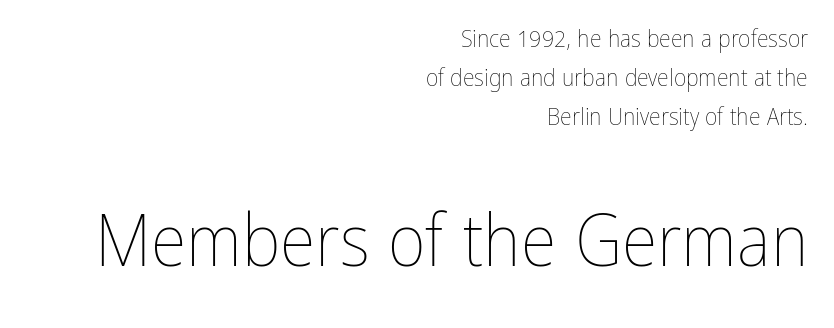
{"italic": "no", "bold": "no", "weight": "thin", "width": "condensed", "stroke_contrast": "low", "x_height": "medium", "monospaced": "no", "underline": "no", "align": "right", "line_spacing": "normal", "line_spacing_ratio": 1.63, "letter_spacing": "normal", "letter_spacing_em": 0.0, "larger_block": "second", "size_ratio": 3.04, "glyph_px": 73}
